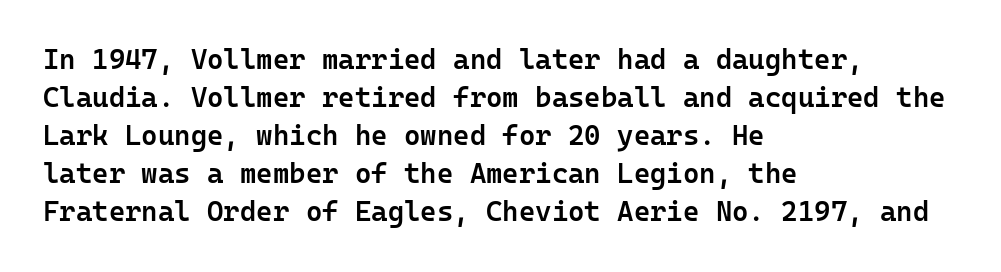
The image shows 28 px semibold sans-serif type, upright, monospaced; set left-aligned, normal line spacing (1.36x), normal letter spacing, not underlined; low stroke contrast and a medium x-height.
